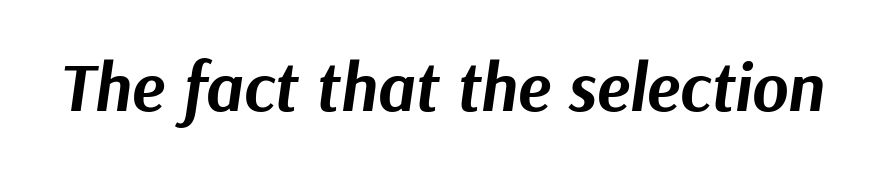
Q: Is the text bold? A: Yes.
Q: Is the text italic (slanted)? A: Yes, it leans right by about 9 degrees.
Q: Is the text underlined? A: No.
Q: Is the spacing between letters normal or unusually wide? A: Normal.
Q: Width (condensed, normal, or wide)? A: Normal.
Q: Stroke contrast? A: Medium.
Q: x-height? A: Medium.
Q: Monospaced? A: No.
